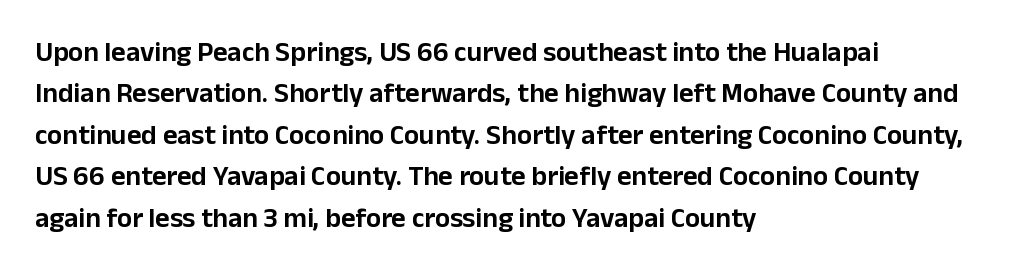
Left-aligned paragraph, ragged on the right. Notice how the stems are strictly vertical — no italics here. Varying glyph widths throughout — classic text-font behaviour. This block has exactly the height ordinary leading produces. Stroke terminals: plain, sans-serif. Glyph-to-glyph distance matches everyday printed text.
